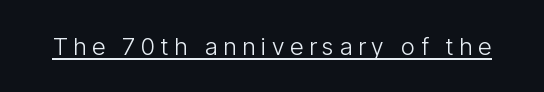
The image shows 24 px text type, upright; set unusually wide letter spacing (+0.24 em), underlined.
